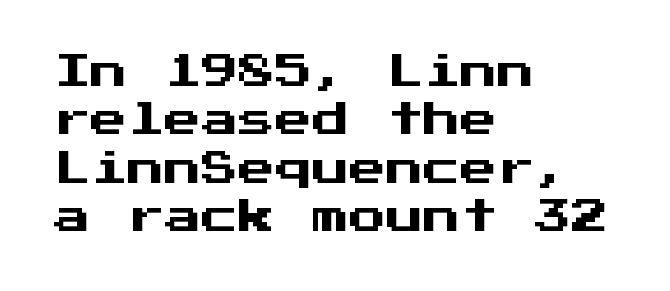
The typesetter chose a ragged-right arrangement here. These lines sit exactly where default settings would place them. Notice how the stems are strictly vertical — no italics here. A bare baseline throughout the passage. What kind of face is this? One without serifs — a sans. How are the letters spaced? Ordinarily, with no added tracking.
